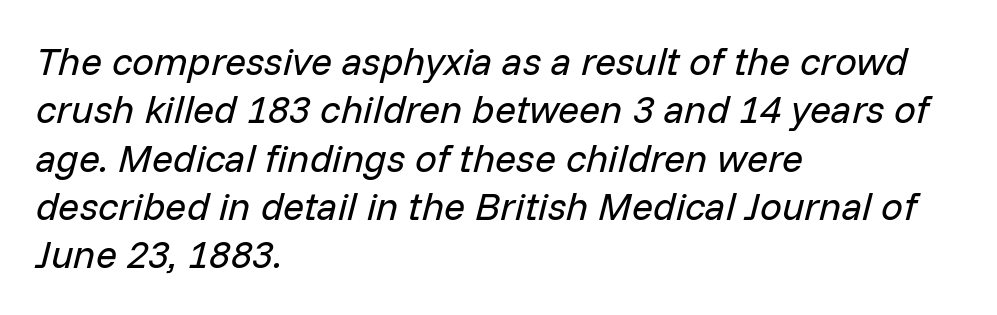
Q: Is the text bold? A: No.
Q: Is the text italic (slanted)? A: Yes, it leans right by about 14 degrees.
Q: Is the text underlined? A: No.
Q: How is the paragraph aligned? A: Left-aligned.
Q: Is the spacing between letters normal or unusually wide? A: Normal.
Q: Width (condensed, normal, or wide)? A: Normal.
Q: Stroke contrast? A: Low.
Q: x-height? A: Medium.
Q: Monospaced? A: No.
